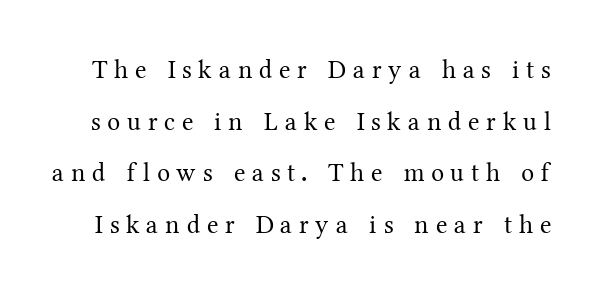
The lettering holds an erect, upright posture throughout. The space beneath each line is pristine and unruled. Honestly, the rows look like they've been pulled way apart. The passage shown is not bold in any degree.
